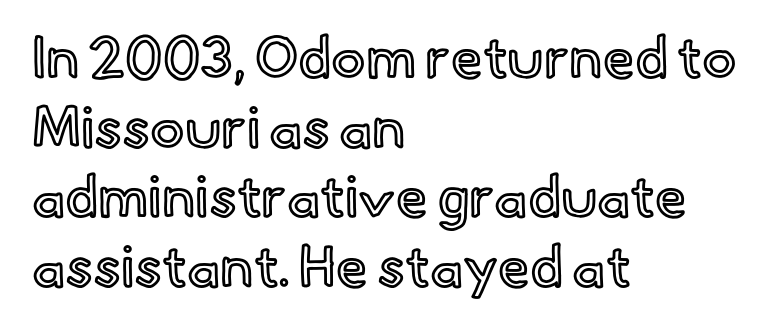
{"italic": "no", "width": "normal", "x_height": "small", "monospaced": "no", "underline": "no", "align": "left", "line_spacing_ratio": 1.22, "letter_spacing": "normal", "letter_spacing_em": 0.0, "glyph_px": 57}
